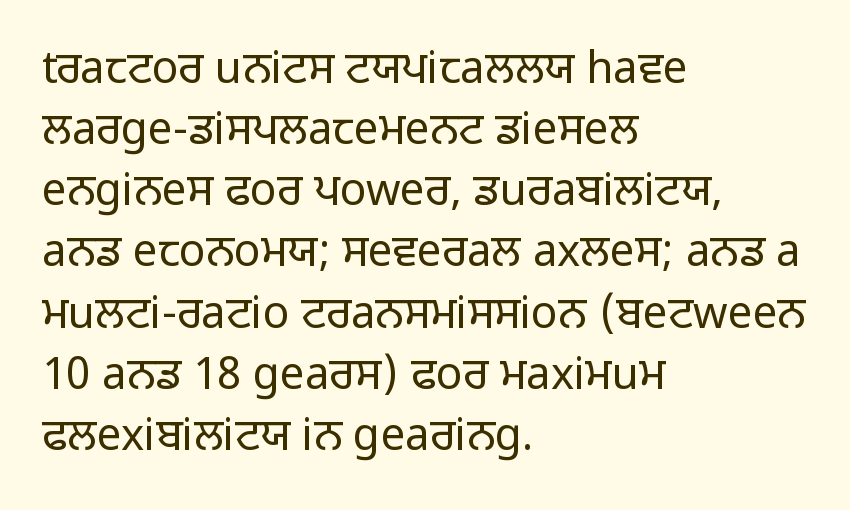
The image shows 44 px regular-weight sans-serif type, upright; set left-aligned, normal line spacing (1.39x), normal letter spacing, not underlined; low stroke contrast and a medium x-height.
